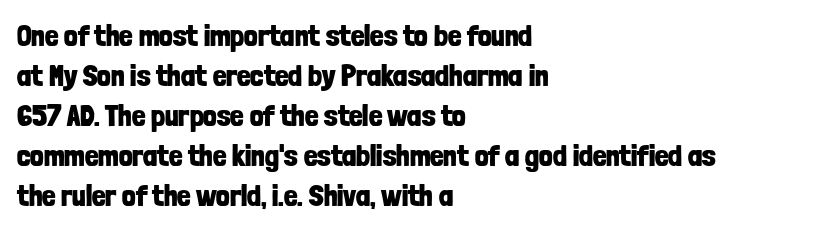
Q: Is the text bold? A: Yes.
Q: Is the text italic (slanted)? A: No, it is upright.
Q: Is the typeface a serif or a sans-serif typeface? A: Sans-serif.
Q: Is the text underlined? A: No.
Q: How is the paragraph aligned? A: Left-aligned.
Q: Is the spacing between letters normal or unusually wide? A: Normal.
Q: Is the spacing between lines tight, normal or loose? A: Normal.
Q: Width (condensed, normal, or wide)? A: Condensed.
Q: Stroke contrast? A: Low.
Q: x-height? A: Medium.
Q: Monospaced? A: No.
